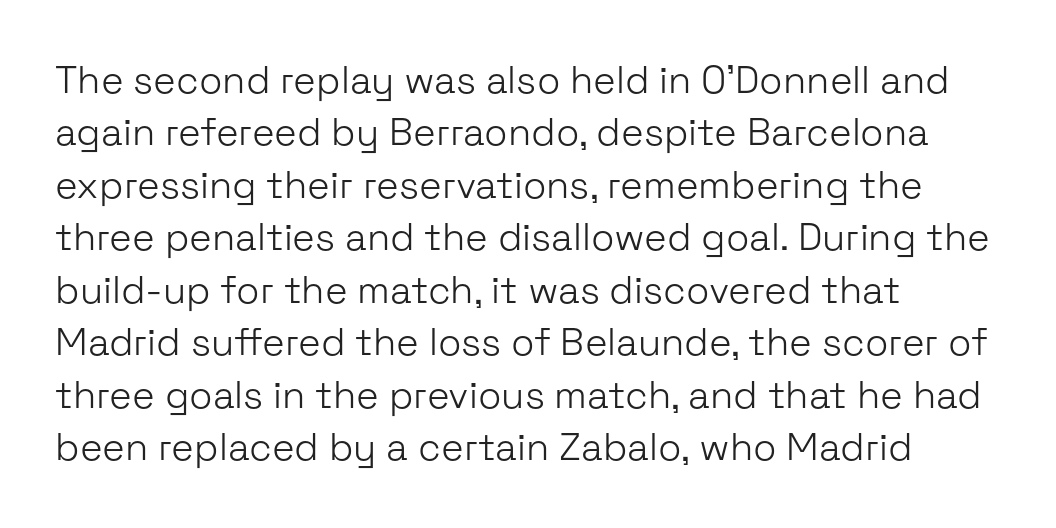
{"serif": "no", "italic": "no", "bold": "no", "weight": "light", "width": "normal", "stroke_contrast": "low", "x_height": "medium", "monospaced": "no", "underline": "no", "align": "left", "line_spacing": "normal", "line_spacing_ratio": 1.38, "letter_spacing": "normal", "letter_spacing_em": 0.0, "glyph_px": 38}
